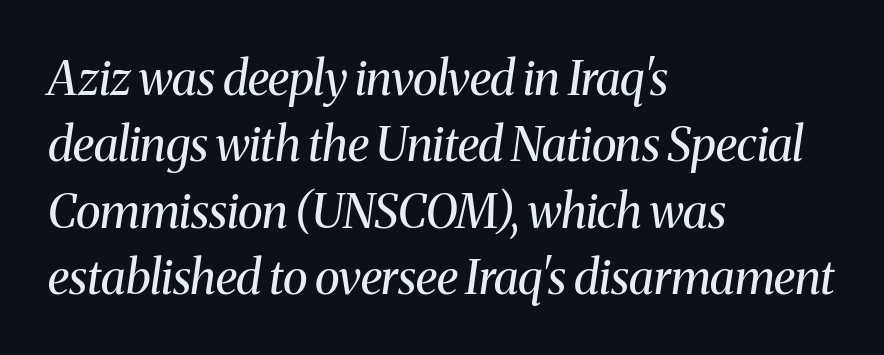
Q: Is the text bold? A: No.
Q: Is the text italic (slanted)? A: Yes, it leans right by about 8 degrees.
Q: Is the typeface a serif or a sans-serif typeface? A: Serif.
Q: Is the text underlined? A: No.
Q: How is the paragraph aligned? A: Left-aligned.
Q: Is the spacing between letters normal or unusually wide? A: Normal.
Q: Is the spacing between lines tight, normal or loose? A: Normal.
Q: Width (condensed, normal, or wide)? A: Normal.
Q: Stroke contrast? A: Medium.
Q: x-height? A: Medium.
Q: Monospaced? A: No.
